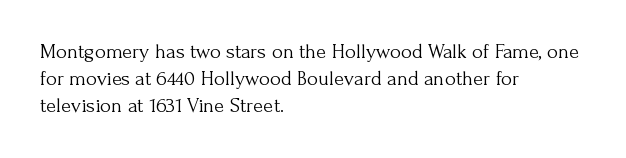
The image shows 21 px text type, upright; set left-aligned, normal line spacing (1.28x), normal letter spacing, not underlined.
